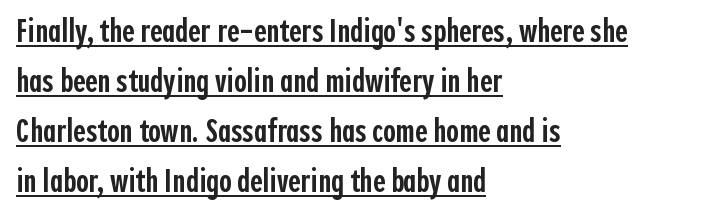
{"serif": "no", "italic": "no", "bold": "semi", "weight": "semibold", "width": "condensed", "x_height": "medium", "monospaced": "no", "underline": "yes", "align": "left", "line_spacing": "normal", "line_spacing_ratio": 1.47, "letter_spacing": "normal", "letter_spacing_em": 0.0, "glyph_px": 34}
